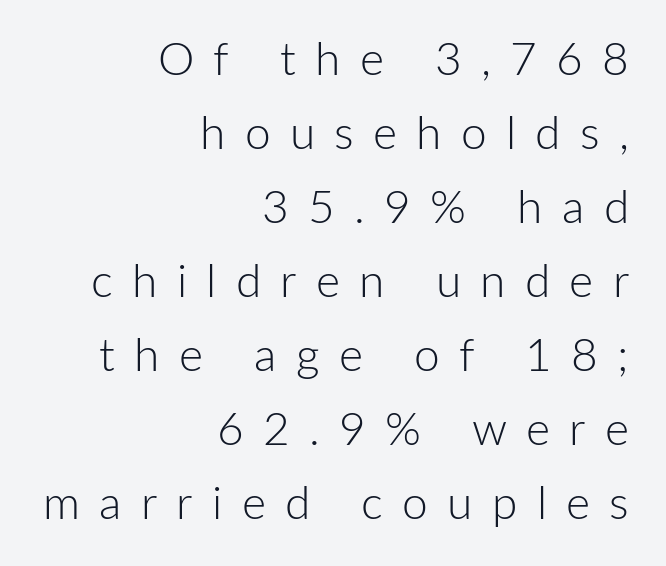
No feet cap the strokes, marking this as sans-serif type. Is this a heavy cut? Hardly; it is regular or lighter. The letters are spread apart with noticeably loose tracking. A typesetter would call this proportional, since set widths differ per character. Descenders are the only things crossing below the line.
